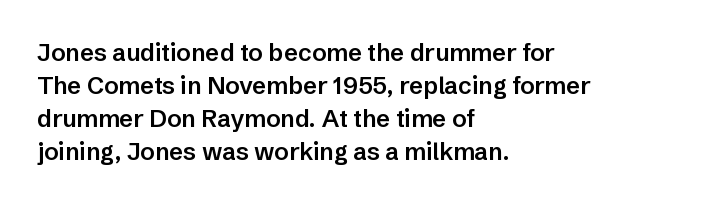
The image shows 24 px text type, upright; set left-aligned, normal line spacing (1.37x), normal letter spacing, not underlined.
